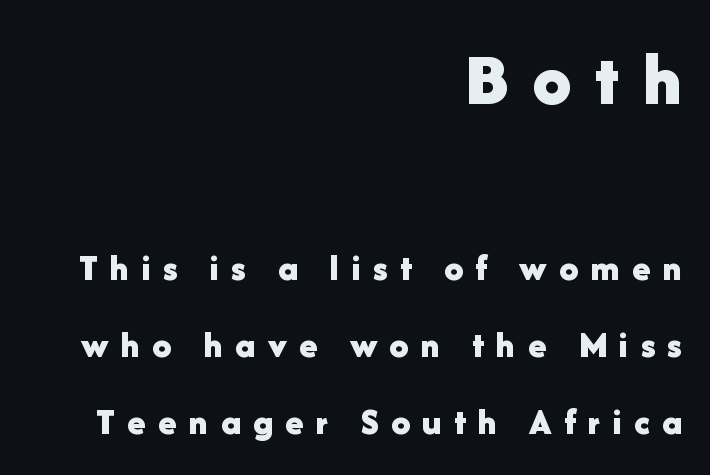
The image shows 76 px bold sans-serif type, upright; set right-aligned, loose line spacing (2.02x), unusually wide letter spacing (+0.32 em), not underlined; the first (top) block is 2.0x larger; low stroke contrast and a medium x-height.
